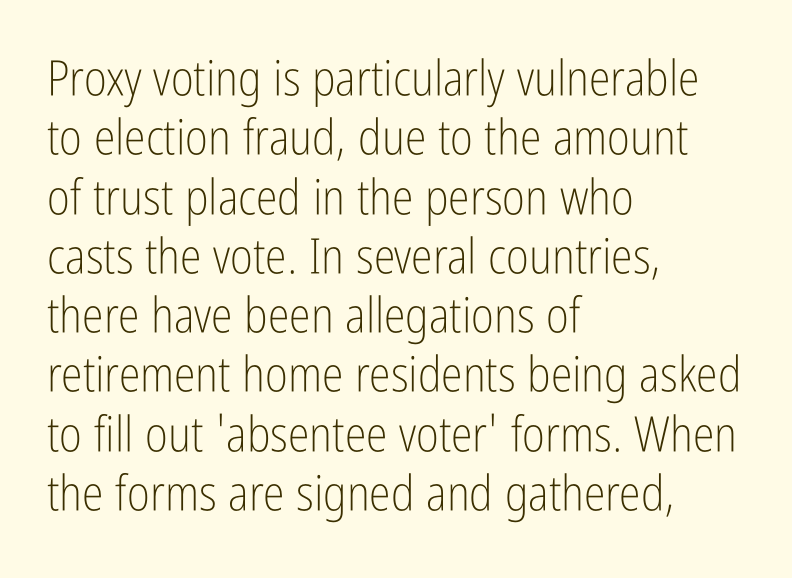
Q: Is the text bold? A: No.
Q: Is the text italic (slanted)? A: No, it is upright.
Q: Is the typeface a serif or a sans-serif typeface? A: Sans-serif.
Q: Is the text underlined? A: No.
Q: How is the paragraph aligned? A: Left-aligned.
Q: Is the spacing between letters normal or unusually wide? A: Normal.
Q: Width (condensed, normal, or wide)? A: Condensed.
Q: Stroke contrast? A: Low.
Q: x-height? A: Medium.
Q: Monospaced? A: No.
